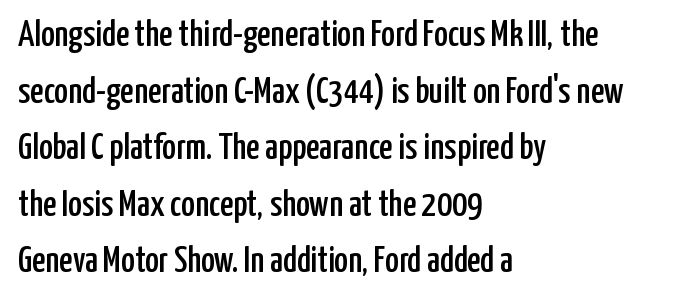
What kind of face is this? One without serifs — a sans. Ascenders rise straight up at ninety degrees. Words appear dense and cohesive because spacing is normal. Each letter keeps its own natural width here, so spacing adapts to shape. This rendering uses left alignment, leaving the right contour irregular.
